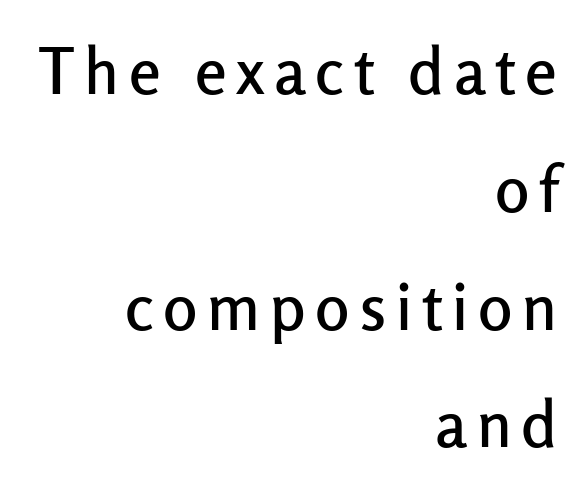
{"serif": "no", "italic": "no", "width": "normal", "stroke_contrast": "low", "x_height": "medium", "monospaced": "no", "underline": "no", "align": "right", "line_spacing_ratio": 1.84, "glyph_px": 64}
